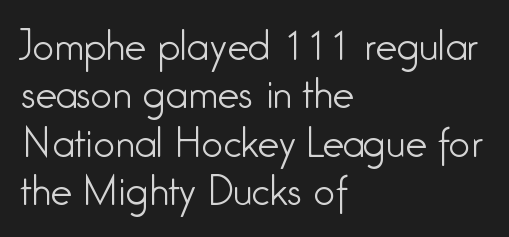
Q: Is the text bold? A: No.
Q: Is the text italic (slanted)? A: No, it is upright.
Q: Is the typeface a serif or a sans-serif typeface? A: Sans-serif.
Q: Is the text underlined? A: No.
Q: How is the paragraph aligned? A: Left-aligned.
Q: Is the spacing between letters normal or unusually wide? A: Normal.
Q: Is the spacing between lines tight, normal or loose? A: Normal.
Q: Width (condensed, normal, or wide)? A: Condensed.
Q: Stroke contrast? A: Low.
Q: x-height? A: Medium.
Q: Monospaced? A: No.
